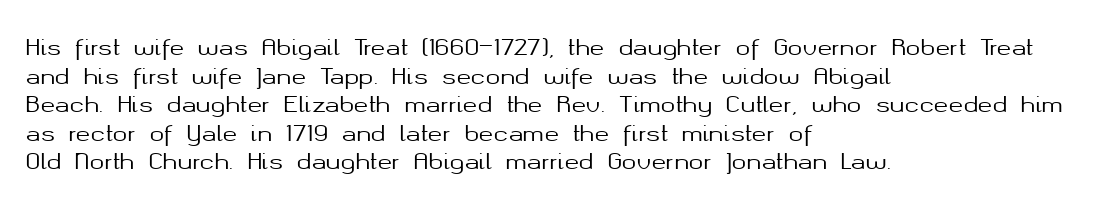
{"italic": "no", "underline": "no", "align": "left", "line_spacing": "normal", "line_spacing_ratio": 1.3, "letter_spacing": "normal", "letter_spacing_em": 0.0, "glyph_px": 22}
